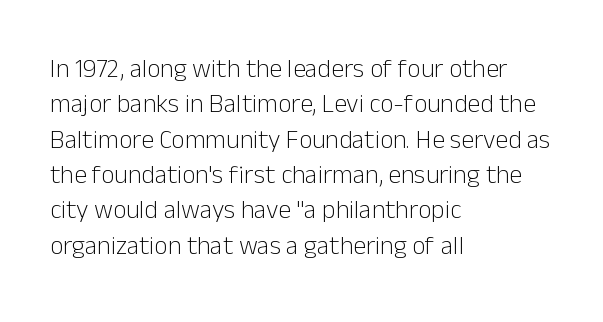
Q: Is the text bold? A: No.
Q: Is the text italic (slanted)? A: No, it is upright.
Q: Is the text underlined? A: No.
Q: How is the paragraph aligned? A: Left-aligned.
Q: Is the spacing between letters normal or unusually wide? A: Normal.
Q: Is the spacing between lines tight, normal or loose? A: Normal.
